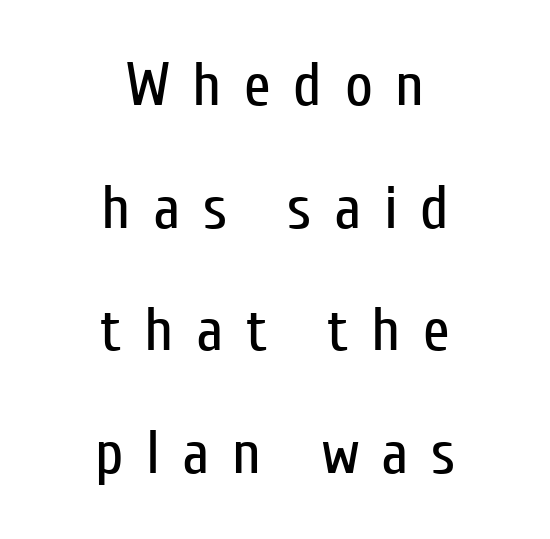
The image shows 61 px regular-weight, condensed sans-serif type, upright; set centered, loose line spacing (2.01x), unusually wide letter spacing (+0.37 em), not underlined; low stroke contrast and a medium x-height.
